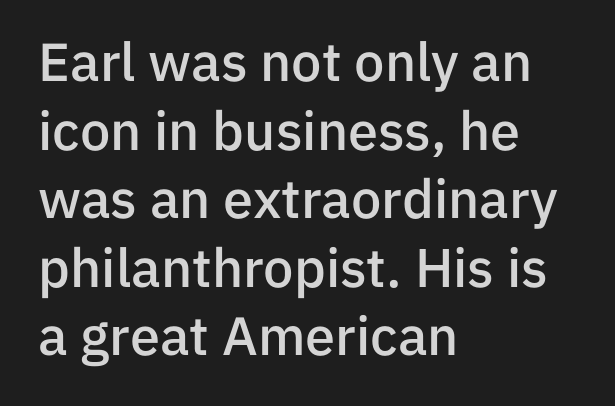
{"serif": "no", "italic": "no", "bold": "semi", "weight": "semibold", "width": "normal", "stroke_contrast": "low", "x_height": "medium", "monospaced": "no", "underline": "no", "align": "left", "line_spacing": "normal", "line_spacing_ratio": 1.27, "letter_spacing": "normal", "letter_spacing_em": 0.0, "glyph_px": 54}
